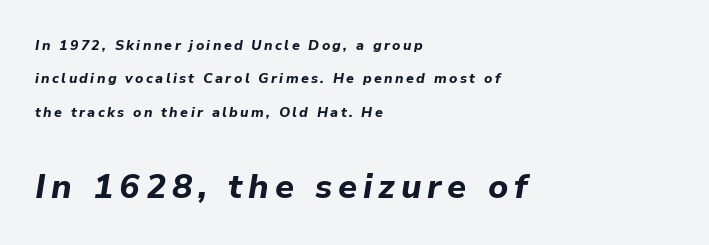
The image shows 34 px bold type, italic (leaning right); set left-aligned, loose line spacing (2.39x), not underlined; the second (bottom) block is 2.43x larger; low stroke contrast and a medium x-height.
